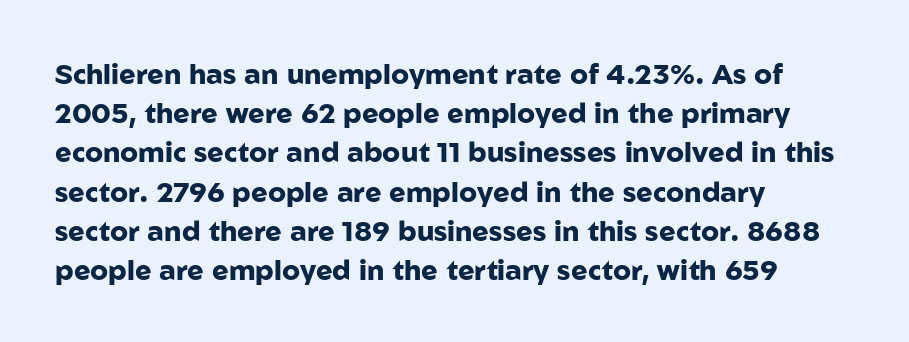
Q: Is the text bold? A: Yes.
Q: Is the text italic (slanted)? A: No, it is upright.
Q: Is the typeface a serif or a sans-serif typeface? A: Sans-serif.
Q: Is the text underlined? A: No.
Q: How is the paragraph aligned? A: Left-aligned.
Q: Is the spacing between letters normal or unusually wide? A: Normal.
Q: Is the spacing between lines tight, normal or loose? A: Normal.
Q: Width (condensed, normal, or wide)? A: Normal.
Q: Stroke contrast? A: Low.
Q: x-height? A: Medium.
Q: Monospaced? A: No.
